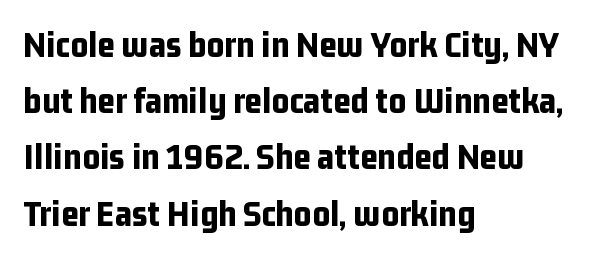
Q: Is the text bold? A: Yes.
Q: Is the text italic (slanted)? A: No, it is upright.
Q: Is the typeface a serif or a sans-serif typeface? A: Sans-serif.
Q: Is the text underlined? A: No.
Q: How is the paragraph aligned? A: Left-aligned.
Q: Is the spacing between letters normal or unusually wide? A: Normal.
Q: Is the spacing between lines tight, normal or loose? A: Normal.
Q: Width (condensed, normal, or wide)? A: Condensed.
Q: Stroke contrast? A: Low.
Q: x-height? A: Medium.
Q: Monospaced? A: No.
